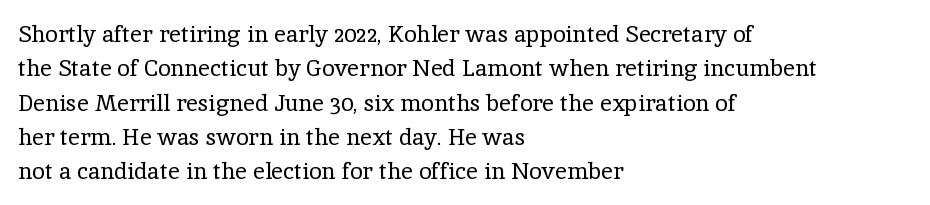
The vertical gap from one line to the next is medium. These lines were composed using upright roman letters. Horizontal alignment here is leftward, the default for most running prose. The gaps between neighbouring characters are ordinary and unremarkable. Weight: regular or lighter.
